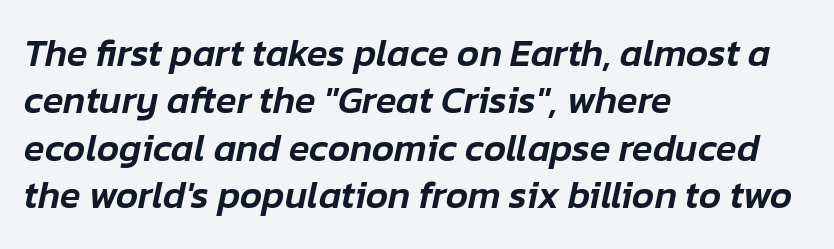
Reading down the block, your eye returns to a fixed left position each line. The baseline area is clear. Looks like regular typesetting: each glyph gets only the width it needs. This sample uses plain, unmodified letter spacing. These lines were composed using italics. A normal amount of white space separates one row of letters from the next.
